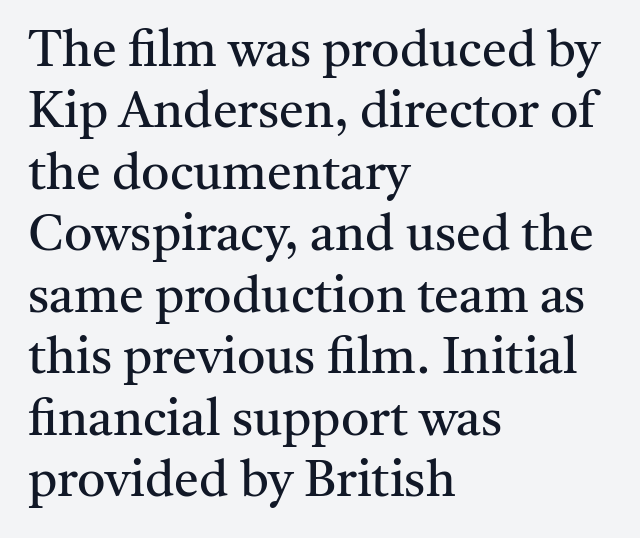
A typesetter would call this proportional, since set widths differ per character. The typesetting does not lean heavy: it is not bold. The tracking reads as untouched default to a designer's eye. In terms of posture, this sample is upright. Each line starts at the same left margin while the right side varies.
